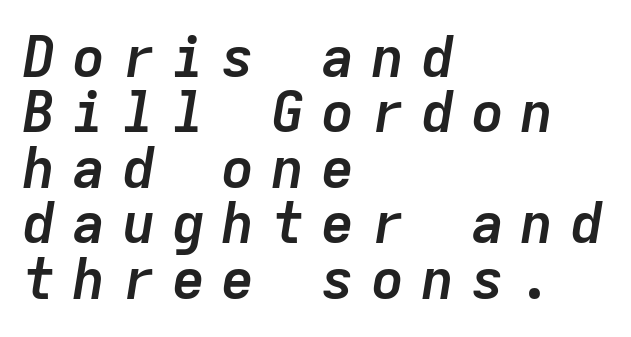
The typography opts for an oblique posture over an upright one. Very little white space separates one row of letters from the next. The area under the type is left untouched. Students, note that the glyphs here are deliberately spaced far apart. Think of a typewriter: that constant character pitch is what you see here. Notice how thick the strokes are: this is what a full bold looks like.
